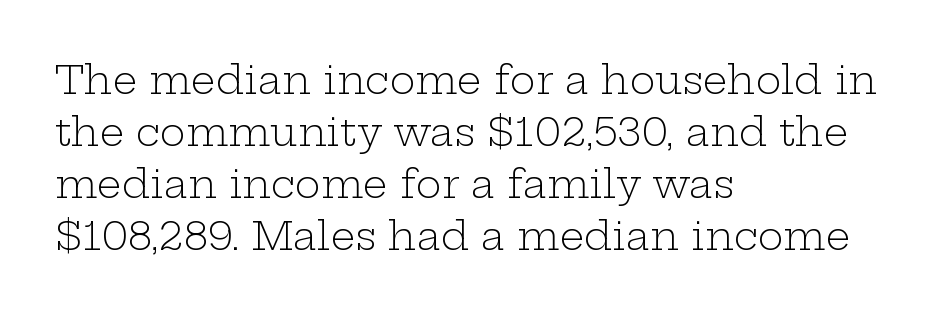
Q: Is the text bold? A: No.
Q: Is the text italic (slanted)? A: No, it is upright.
Q: Is the typeface a serif or a sans-serif typeface? A: Serif.
Q: Is the text underlined? A: No.
Q: How is the paragraph aligned? A: Left-aligned.
Q: Is the spacing between letters normal or unusually wide? A: Normal.
Q: Is the spacing between lines tight, normal or loose? A: Normal.
Q: Width (condensed, normal, or wide)? A: Wide.
Q: Stroke contrast? A: Low.
Q: x-height? A: Medium.
Q: Monospaced? A: No.
